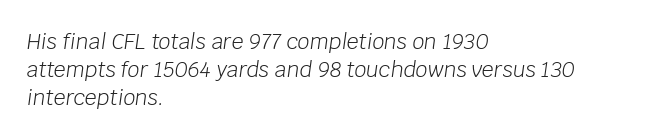
Q: Is the text bold? A: No.
Q: Is the text italic (slanted)? A: Yes, it leans right by about 8 degrees.
Q: Is the text underlined? A: No.
Q: How is the paragraph aligned? A: Left-aligned.
Q: Is the spacing between letters normal or unusually wide? A: Normal.
Q: Is the spacing between lines tight, normal or loose? A: Normal.
